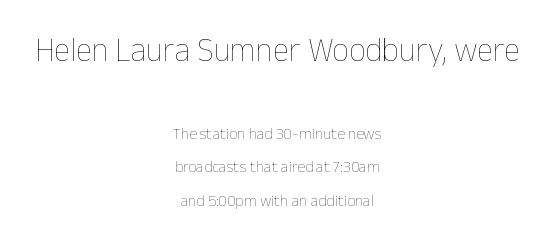
{"italic": "no", "bold": "no", "weight": "thin", "width": "normal", "stroke_contrast": "low", "x_height": "medium", "monospaced": "no", "underline": "no", "align": "center", "line_spacing": "loose", "line_spacing_ratio": 2.08, "letter_spacing": "normal", "letter_spacing_em": 0.0, "larger_block": "first", "size_ratio": 2.06, "glyph_px": 33}
